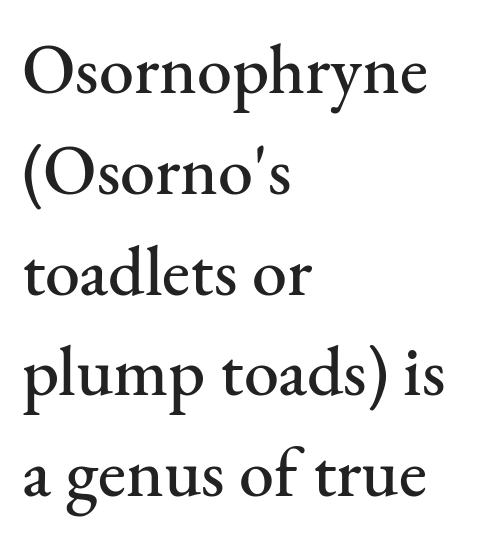
{"serif": "yes", "italic": "no", "width": "normal", "stroke_contrast": "medium", "x_height": "small", "monospaced": "no", "underline": "no", "align": "left", "line_spacing": "normal", "line_spacing_ratio": 1.44, "letter_spacing": "normal", "letter_spacing_em": 0.0, "glyph_px": 70}
